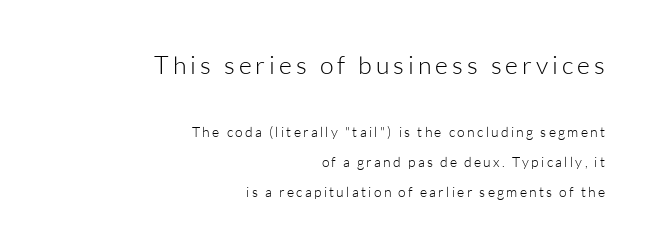
The letters look calm and open, with moderate or lighter stems. Each row of text sits above clean, open space. Do the letters lean? They stand straight. The leading is generous, giving the passage an open texture. The rendering anchors every line to the right-hand side. Bigger letters appear in the top chunk; the bottom chunk is reduced.
